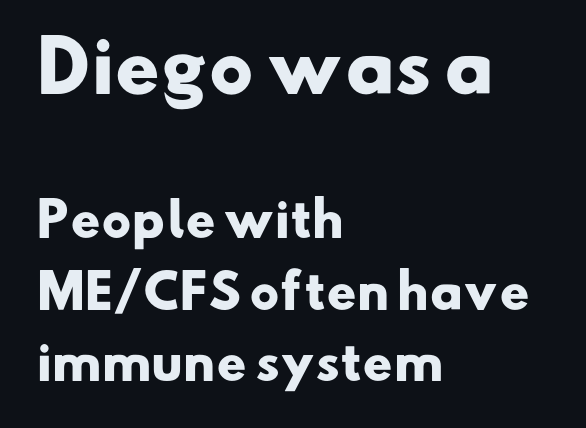
Whoever set this chose a conventional vertical rhythm. No word sits above an underline. Each letter's strokes conclude bluntly, with no projecting serifs. What weight is shown? A full bold with thick strokes. Typeset ragged right — the left edge is the straight one.
